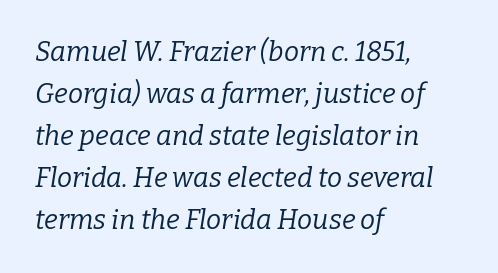
Q: Is the text bold? A: No.
Q: Is the text italic (slanted)? A: Yes, it leans right by about 9 degrees.
Q: Is the text underlined? A: No.
Q: How is the paragraph aligned? A: Left-aligned.
Q: Is the spacing between letters normal or unusually wide? A: Normal.
Q: Is the spacing between lines tight, normal or loose? A: Normal.
